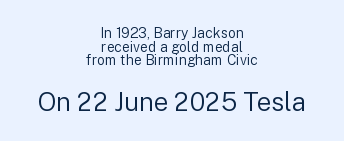
The image shows 26 px text type, upright; set centered, tight line spacing (0.97x), normal letter spacing, not underlined; the second (bottom) block is 1.86x larger.
